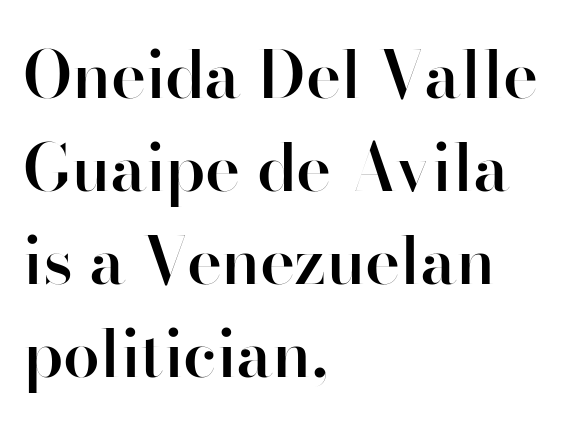
{"serif": "no", "italic": "no", "bold": "semi", "weight": "semibold", "width": "normal", "stroke_contrast": "high", "x_height": "small", "monospaced": "no", "underline": "no", "align": "left", "line_spacing": "normal", "line_spacing_ratio": 1.41, "letter_spacing": "normal", "letter_spacing_em": 0.0, "glyph_px": 66}
